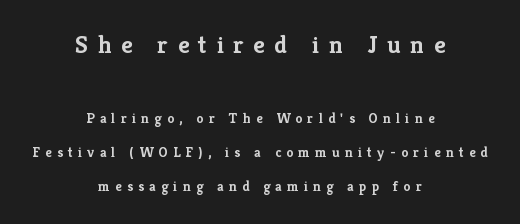
This is heavy type, rendered in bold. Glyph-to-glyph distance is far greater than everyday printed text. Neither beginnings nor endings align; midpoints do. A roman cut, with each character standing at attention. Has an underline been added? It has not.
